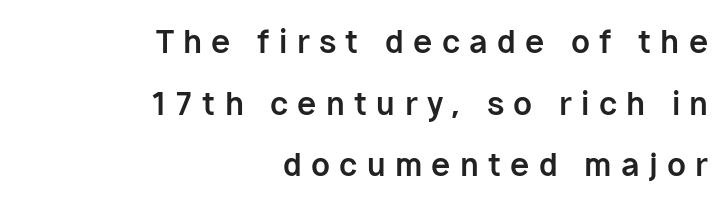
Q: Is the text bold? A: Yes.
Q: Is the text italic (slanted)? A: No, it is upright.
Q: Is the typeface a serif or a sans-serif typeface? A: Sans-serif.
Q: Is the text underlined? A: No.
Q: How is the paragraph aligned? A: Right-aligned.
Q: Is the spacing between letters normal or unusually wide? A: Unusually wide.
Q: Is the spacing between lines tight, normal or loose? A: Loose.
Q: Width (condensed, normal, or wide)? A: Normal.
Q: Stroke contrast? A: Low.
Q: x-height? A: Medium.
Q: Monospaced? A: No.
